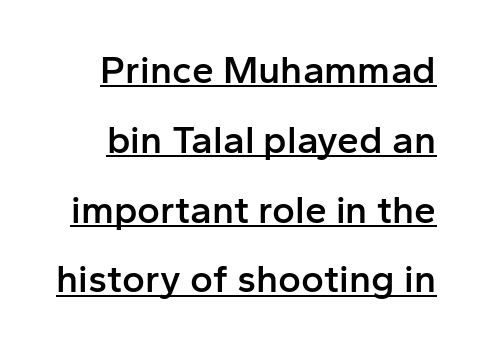
The image shows 39 px semibold sans-serif type, upright; set line spacing 1.79x, normal letter spacing, underlined; low stroke contrast and a medium x-height.
